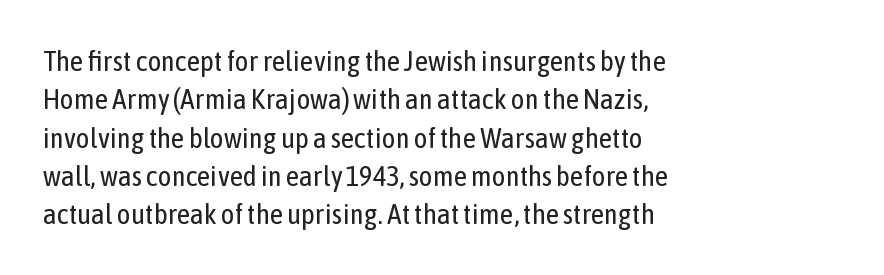
Characters follow at the spacing the type designer built in. Looks like regular typesetting: each glyph gets only the width it needs. Line spacing here is normal. Reading down the block, your eye returns to a fixed left position each line. Quick note: not italic, upright.
